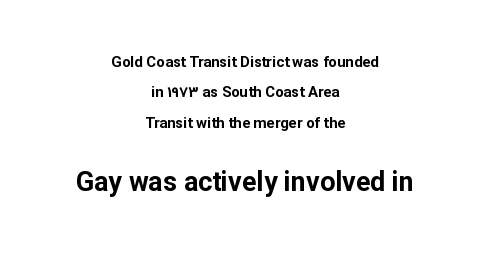
Does the copy run flush right? No — it is centered line by line. How would I describe the line gaps? Wide and relaxed. This rendering leaves character spacing at its baseline value. What weight is shown? A full bold with thick strokes.
